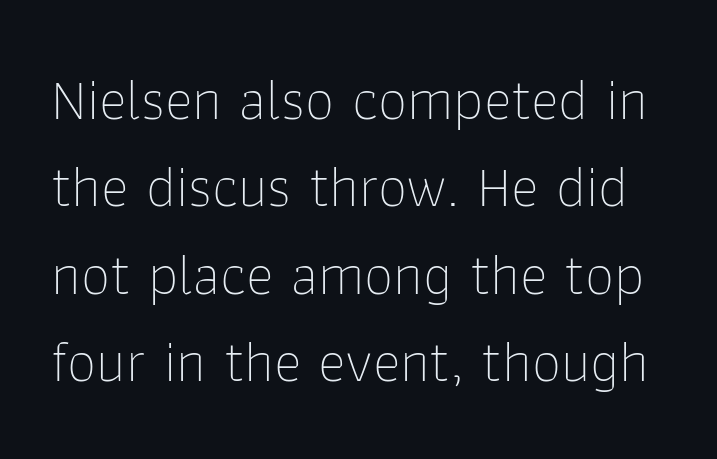
{"serif": "no", "italic": "no", "bold": "no", "weight": "thin", "width": "normal", "stroke_contrast": "low", "x_height": "medium", "monospaced": "no", "underline": "no", "line_spacing": "normal", "line_spacing_ratio": 1.48, "letter_spacing": "normal", "letter_spacing_em": 0.0, "glyph_px": 59}
